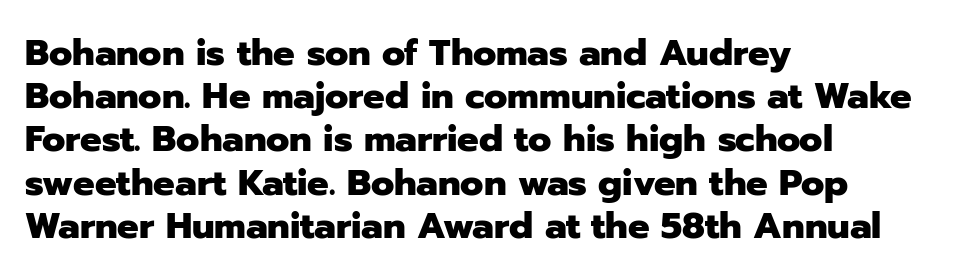
Q: Is the text bold? A: Yes.
Q: Is the text italic (slanted)? A: No, it is upright.
Q: Is the typeface a serif or a sans-serif typeface? A: Sans-serif.
Q: Is the text underlined? A: No.
Q: How is the paragraph aligned? A: Left-aligned.
Q: Is the spacing between letters normal or unusually wide? A: Normal.
Q: Width (condensed, normal, or wide)? A: Normal.
Q: Stroke contrast? A: Low.
Q: x-height? A: Medium.
Q: Monospaced? A: No.
